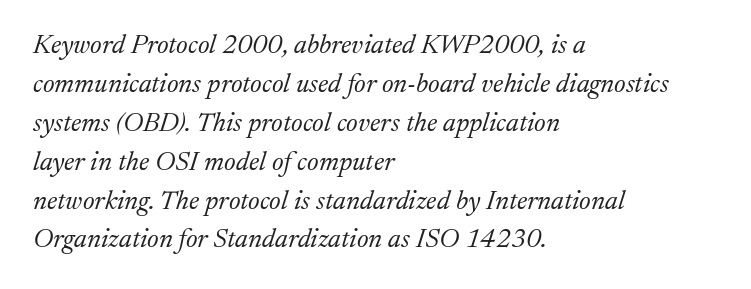
There's an unmistakable incline to the writing here. The space beneath each line is pristine and unruled. Stem width sits at or under what a default text font uses. Line starts are locked; line ends wander. Tracking value appears to be zero — textbook default spacing. One glance says typical: line gaps are just what's usual.
